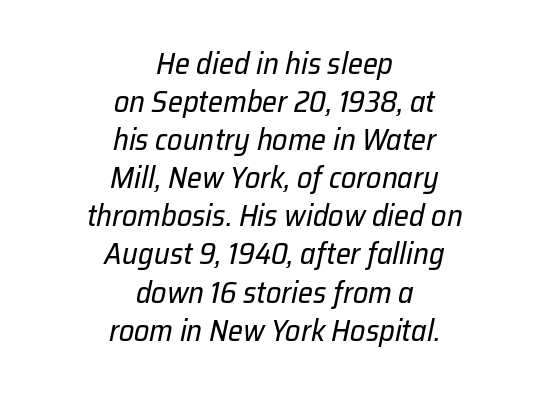
Every character sits at an angle, as italics do. The type is set solid horizontally, with unmodified tracking. The characters are drawn with everyday or finer stroke widths. The letters advance in unequal steps, a hallmark of proportional type. This block has exactly the height ordinary leading produces. This rendering uses center alignment, leaving both contours irregular but symmetric.
